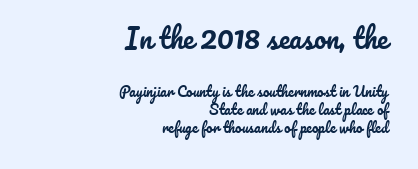
Q: Is the text italic (slanted)? A: Yes.
Q: Is the text underlined? A: No.
Q: How is the paragraph aligned? A: Right-aligned.
Q: Is the spacing between letters normal or unusually wide? A: Normal.
Q: Is the spacing between lines tight, normal or loose? A: Normal.
Q: Which block of text is set in a larger size, the first (top) or the second (bottom)? A: The first (top) one.
